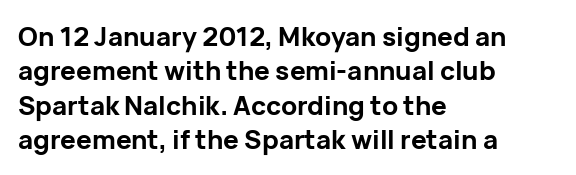
{"italic": "no", "bold": "yes", "underline": "no", "align": "left", "line_spacing": "normal", "line_spacing_ratio": 1.32, "letter_spacing": "normal", "letter_spacing_em": 0.0, "glyph_px": 26}
